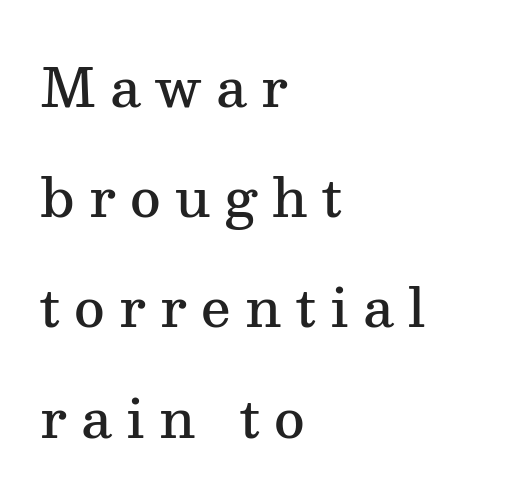
The image shows 53 px semibold serif type, upright; set left-aligned, loose line spacing (2.08x), unusually wide letter spacing (+0.27 em), not underlined; medium stroke contrast and a medium x-height.
